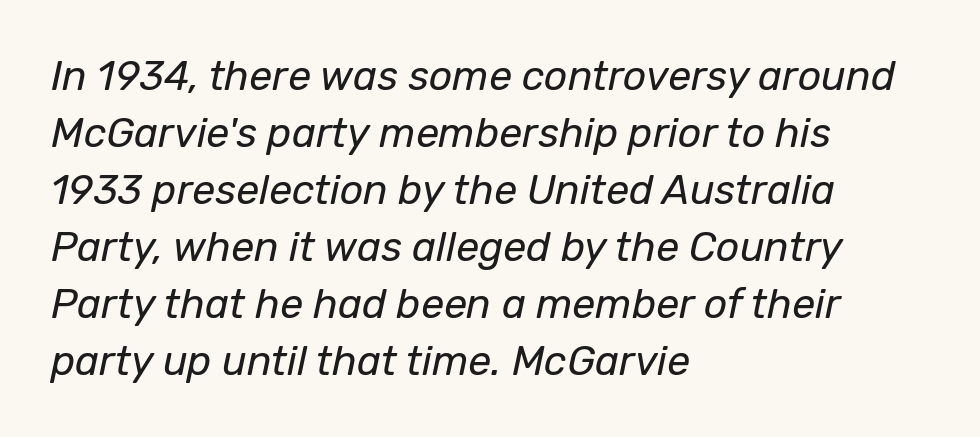
Q: Is the text bold? A: No.
Q: Is the text italic (slanted)? A: Yes, it leans right by about 12 degrees.
Q: Is the text underlined? A: No.
Q: How is the paragraph aligned? A: Left-aligned.
Q: Is the spacing between letters normal or unusually wide? A: Normal.
Q: Is the spacing between lines tight, normal or loose? A: Normal.
Q: Width (condensed, normal, or wide)? A: Normal.
Q: Stroke contrast? A: Low.
Q: x-height? A: Medium.
Q: Monospaced? A: No.
